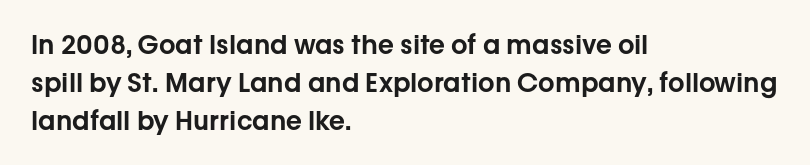
{"italic": "no", "underline": "no", "align": "left", "line_spacing": "normal", "line_spacing_ratio": 1.46, "letter_spacing": "normal", "letter_spacing_em": 0.0, "glyph_px": 26}
